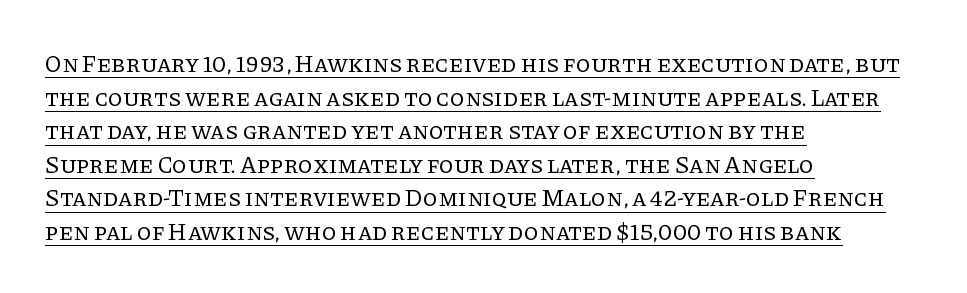
{"italic": "no", "bold": "no", "underline": "yes", "align": "left", "line_spacing": "normal", "line_spacing_ratio": 1.4, "letter_spacing": "normal", "letter_spacing_em": 0.0, "glyph_px": 24}
